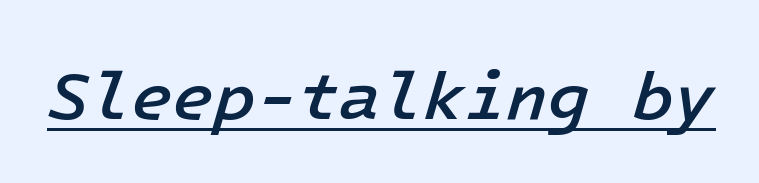
{"italic": "yes", "lean": "right", "slant_degrees": 16, "bold": "semi", "weight": "semibold", "width": "normal", "stroke_contrast": "low", "x_height": "medium", "underline": "yes", "letter_spacing": "normal", "letter_spacing_em": 0.0, "glyph_px": 68}
